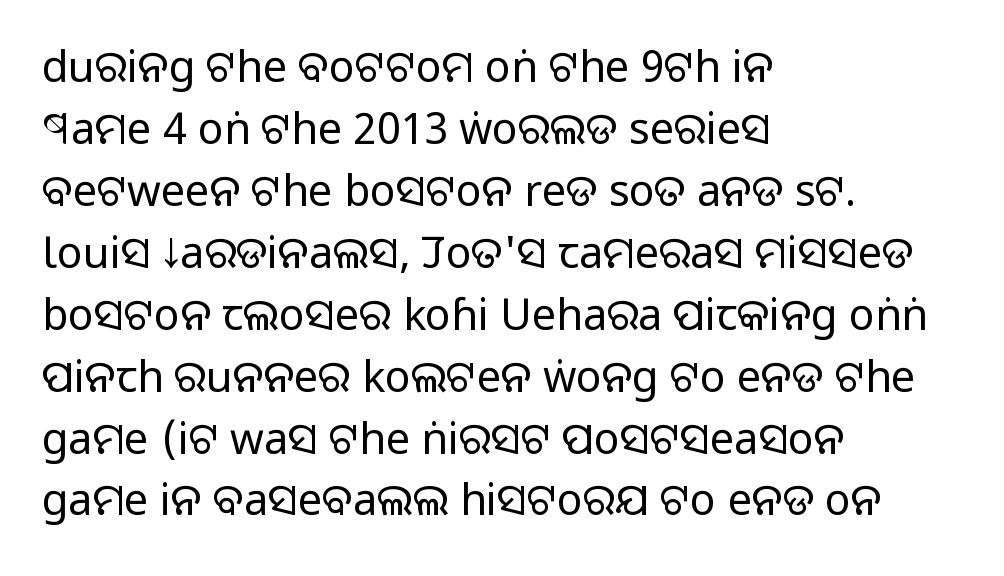
{"serif": "no", "italic": "no", "bold": "no", "weight": "regular", "width": "normal", "stroke_contrast": "low", "x_height": "large", "monospaced": "no", "underline": "no", "align": "left", "line_spacing": "normal", "line_spacing_ratio": 1.44, "letter_spacing": "normal", "letter_spacing_em": 0.0, "glyph_px": 43}
